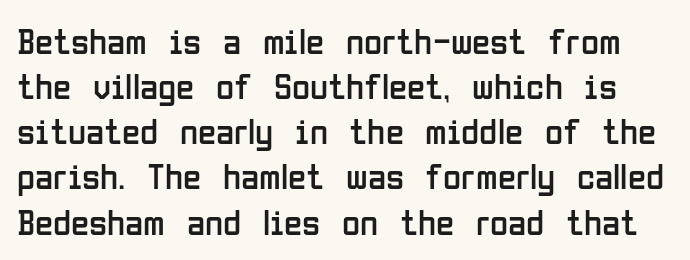
Rule under the text: the space is simply empty. The characters display no serif detailing; their extremities are plain. Proportional: the letters do not fall into vertical columns. The font is comparable to plain body text, perhaps lighter. The specimen reads as upright at a glance.
